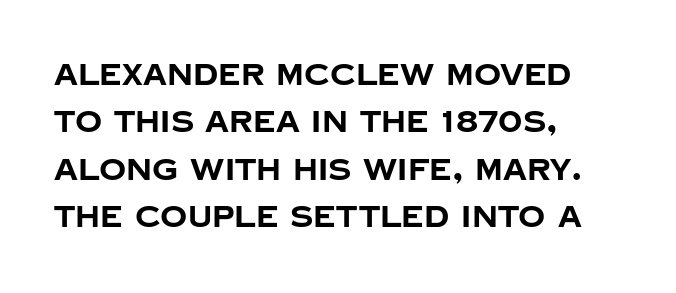
The image shows 30 px bold sans-serif type, upright; set left-aligned, normal line spacing (1.58x), normal letter spacing, not underlined; low stroke contrast and a large x-height.
